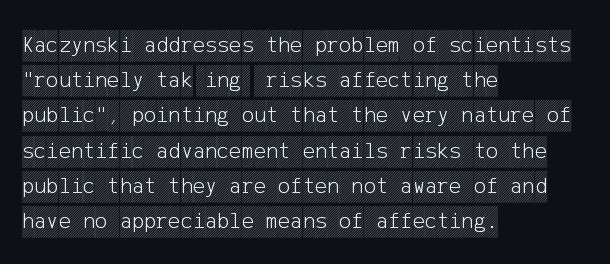
Q: Is the text italic (slanted)? A: No, it is upright.
Q: Is the text underlined? A: No.
Q: How is the paragraph aligned? A: Left-aligned.
Q: Is the spacing between letters normal or unusually wide? A: Normal.
Q: Is the spacing between lines tight, normal or loose? A: Normal.
